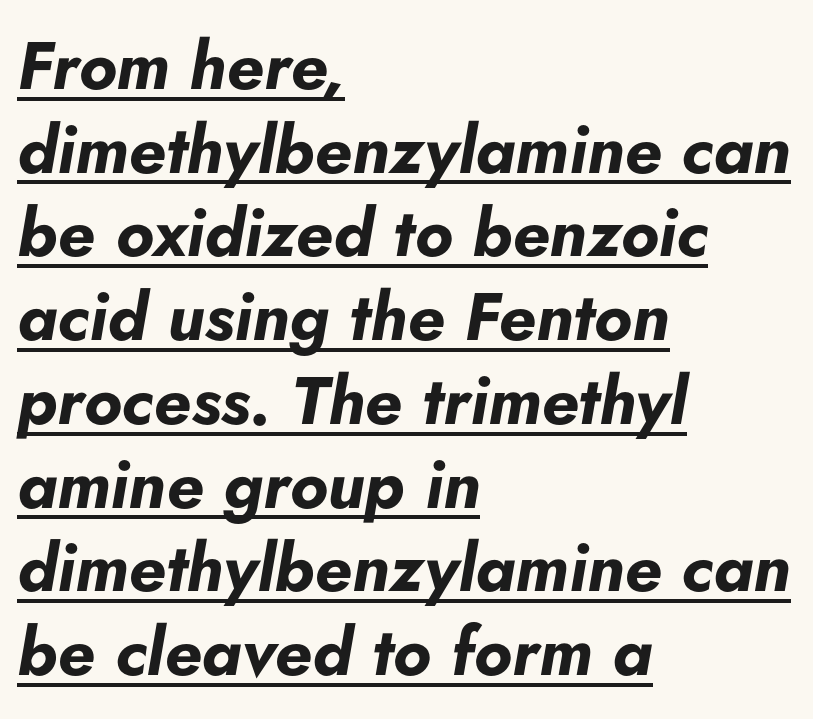
Line beginnings align vertically; line endings do not. One glance says typical: line gaps are just what's usual. In terms of letterspacing, this is plain default setting. Think of a printed novel: that variable character pitch is what you see here. The rendering uses a bold face; every stroke is thick and dark.
